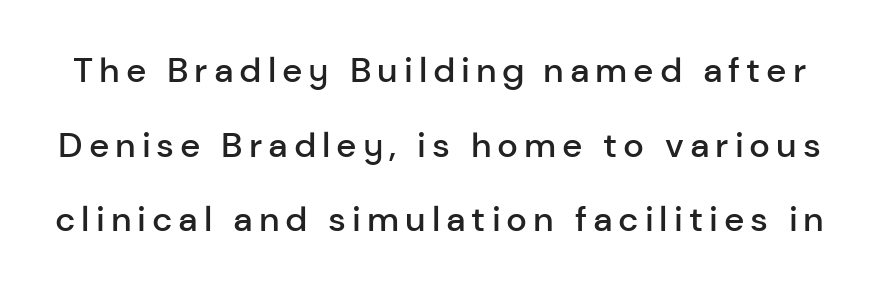
{"serif": "no", "italic": "no", "bold": "semi", "weight": "semibold", "width": "normal", "stroke_contrast": "low", "x_height": "medium", "monospaced": "no", "underline": "no", "line_spacing": "loose", "line_spacing_ratio": 2.13, "glyph_px": 35}
